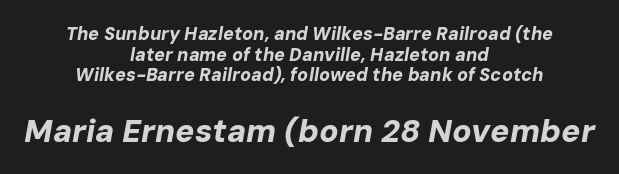
Q: Is the text bold? A: Yes.
Q: Is the text italic (slanted)? A: Yes, it leans right by about 10 degrees.
Q: Is the text underlined? A: No.
Q: How is the paragraph aligned? A: Centered.
Q: Is the spacing between letters normal or unusually wide? A: Normal.
Q: Is the spacing between lines tight, normal or loose? A: Tight.
Q: Which block of text is set in a larger size, the first (top) or the second (bottom)? A: The second (bottom) one.
Q: Width (condensed, normal, or wide)? A: Normal.
Q: Stroke contrast? A: Low.
Q: x-height? A: Medium.
Q: Monospaced? A: No.
